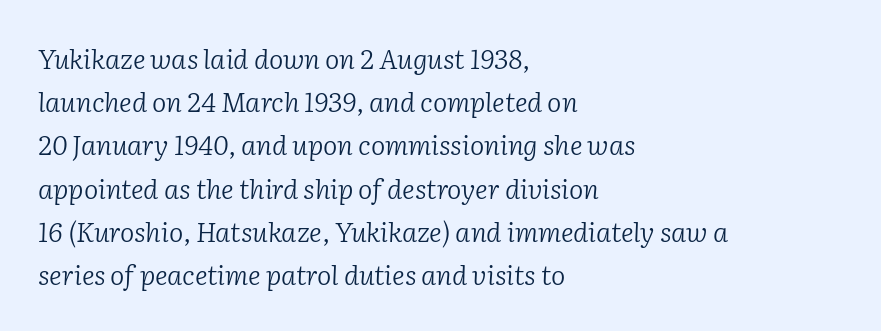
The image shows 27 px text type, italic (leaning right); set left-aligned, normal line spacing (1.6x), normal letter spacing, not underlined.
